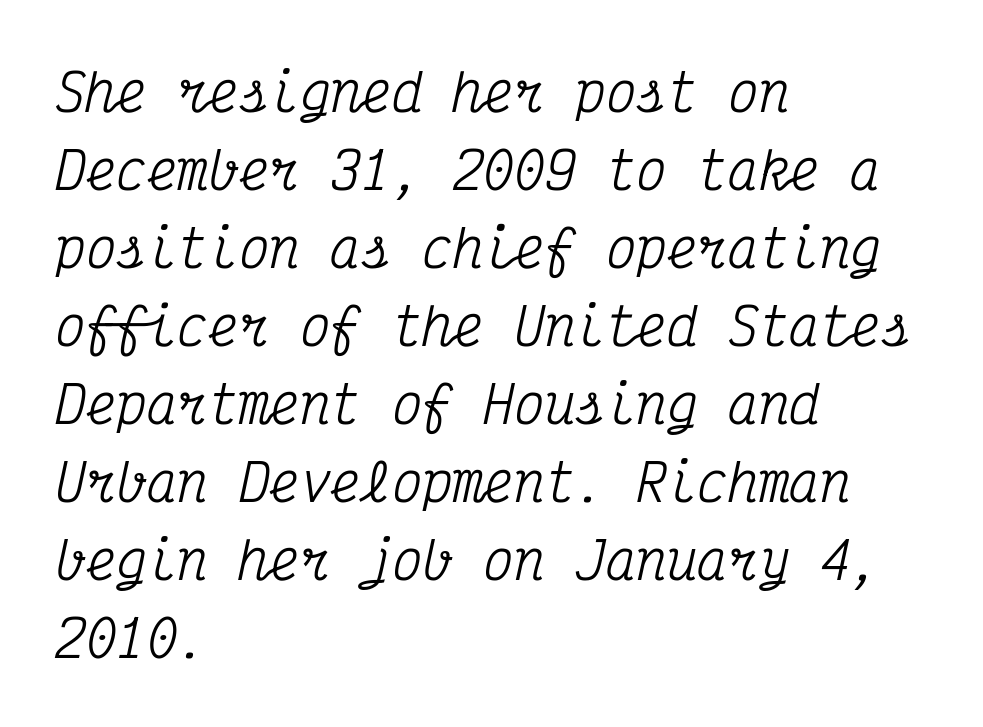
The image shows 51 px condensed serif type, italic (leaning right), monospaced; set left-aligned, normal line spacing (1.53x), normal letter spacing, not underlined; medium stroke contrast and a medium x-height.
